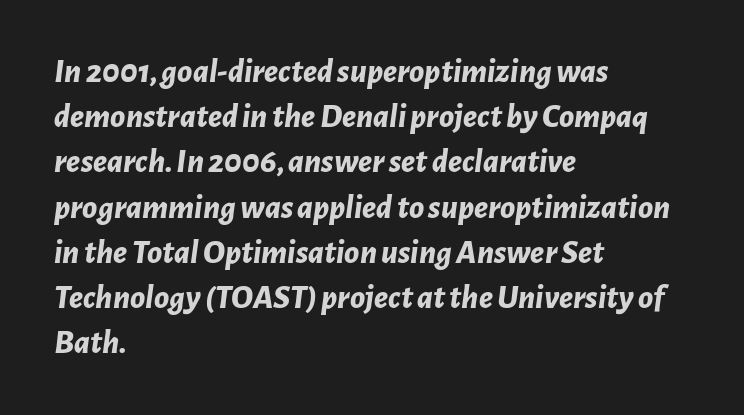
{"italic": "yes", "lean": "right", "slant_degrees": 7, "bold": "yes", "weight": "bold", "width": "normal", "stroke_contrast": "low", "x_height": "medium", "monospaced": "no", "underline": "no", "align": "left", "line_spacing": "normal", "line_spacing_ratio": 1.33, "letter_spacing": "normal", "letter_spacing_em": 0.0, "glyph_px": 34}
